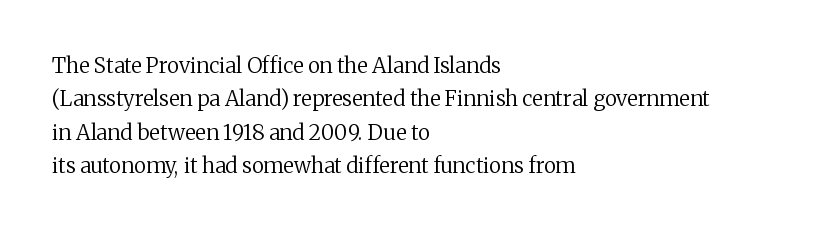
Q: Is the text bold? A: No.
Q: Is the text italic (slanted)? A: No, it is upright.
Q: Is the text underlined? A: No.
Q: How is the paragraph aligned? A: Left-aligned.
Q: Is the spacing between letters normal or unusually wide? A: Normal.
Q: Is the spacing between lines tight, normal or loose? A: Normal.
